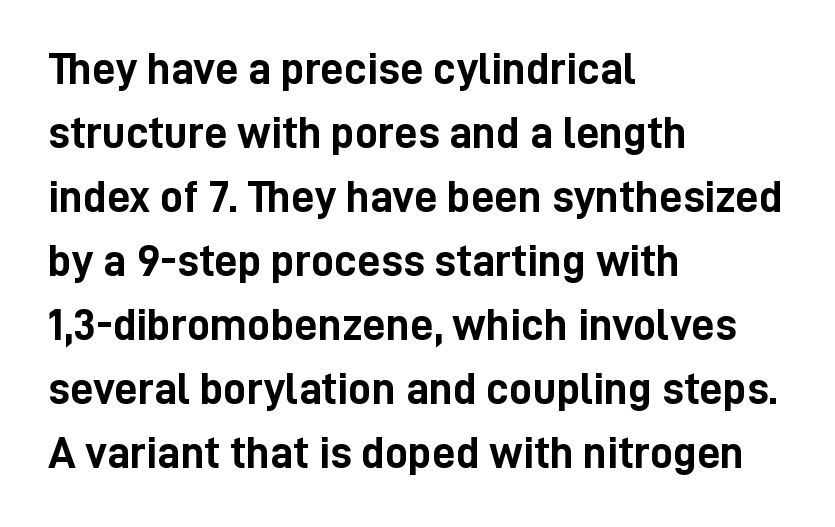
Q: Is the text bold? A: Yes.
Q: Is the text italic (slanted)? A: No, it is upright.
Q: Is the typeface a serif or a sans-serif typeface? A: Sans-serif.
Q: Is the text underlined? A: No.
Q: How is the paragraph aligned? A: Left-aligned.
Q: Is the spacing between letters normal or unusually wide? A: Normal.
Q: Is the spacing between lines tight, normal or loose? A: Normal.
Q: Width (condensed, normal, or wide)? A: Condensed.
Q: Stroke contrast? A: Low.
Q: x-height? A: Medium.
Q: Monospaced? A: No.
